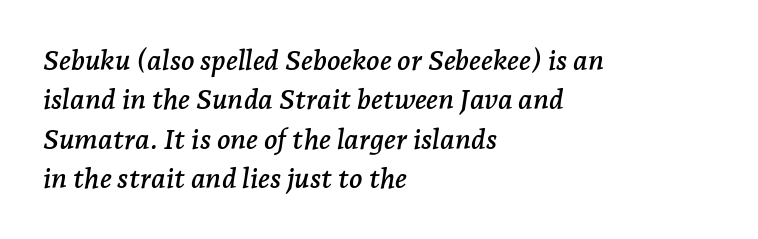
The image shows 28 px serif type, italic (leaning right); set left-aligned, normal line spacing (1.41x), normal letter spacing, not underlined; low stroke contrast and a medium x-height.
